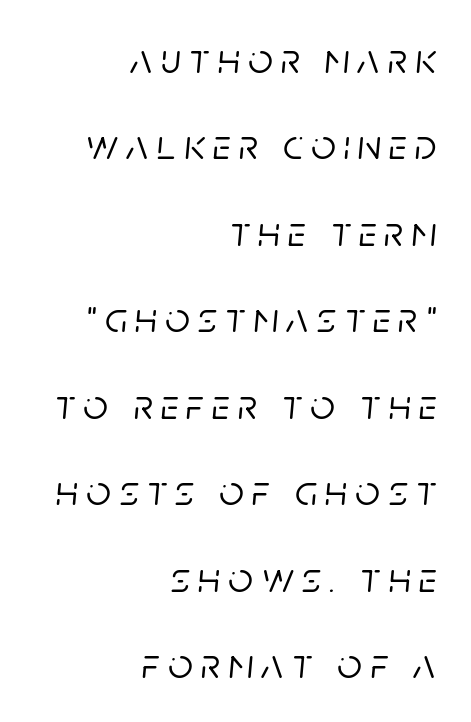
The image shows 43 px text type, italic (leaning right); set right-aligned, loose line spacing (2.01x), not underlined; low stroke contrast and a large x-height.
